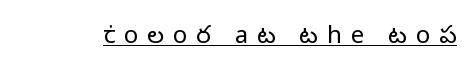
The image shows 24 px text type, upright; set unusually wide letter spacing (+0.37 em), underlined.
